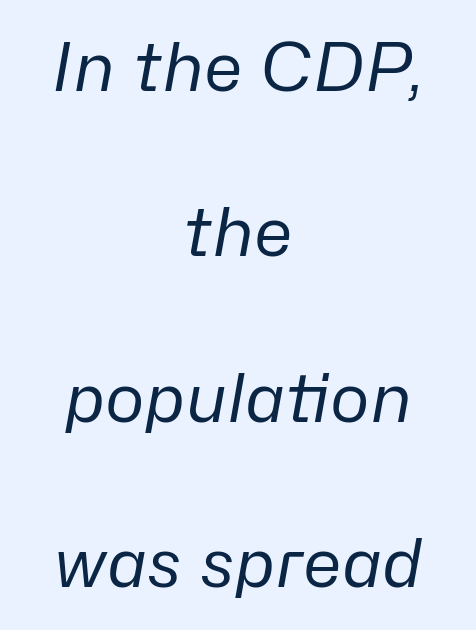
{"italic": "yes", "lean": "right", "slant_degrees": 10, "bold": "no", "weight": "regular", "width": "normal", "stroke_contrast": "low", "x_height": "medium", "monospaced": "no", "underline": "no", "align": "center", "line_spacing": "loose", "line_spacing_ratio": 2.47, "letter_spacing": "normal", "letter_spacing_em": 0.0, "glyph_px": 67}
